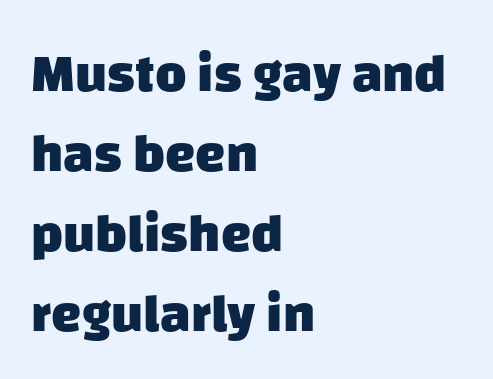
This sample uses plain, unmodified letter spacing. This sample has the flowing, uneven cadence of proportional lettering. A sans-serif font was chosen for this passage. The paragraph has a hard left edge and a soft right edge.
